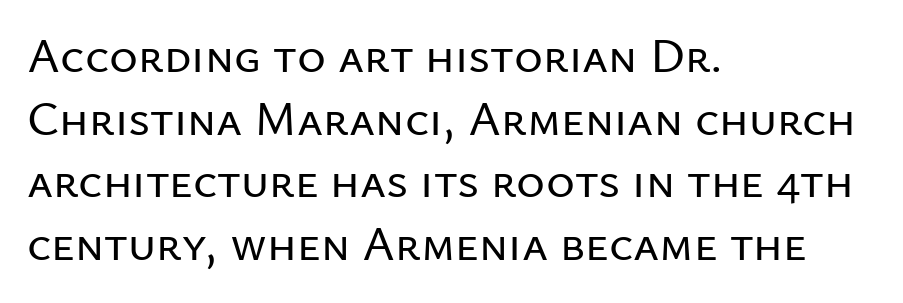
The image shows 49 px sans-serif type, upright; set left-aligned, normal line spacing (1.28x), normal letter spacing, not underlined; low stroke contrast and a medium x-height.
